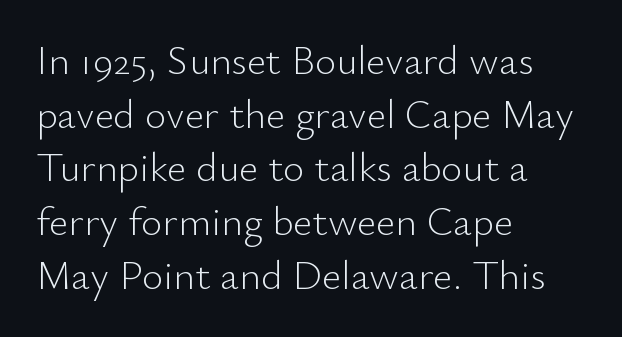
The image shows 41 px light sans-serif type, upright; set left-aligned, normal line spacing (1.31x), normal letter spacing, not underlined; low stroke contrast and a small x-height.
